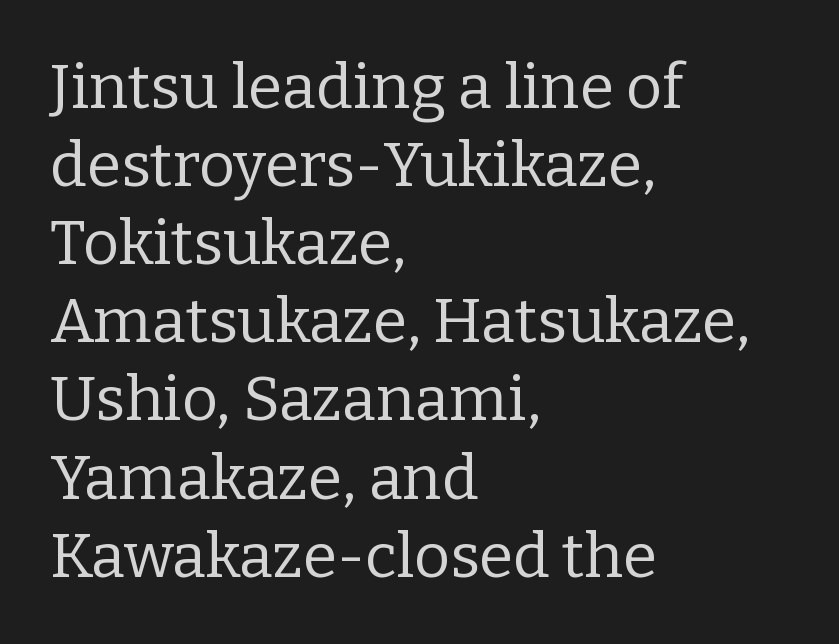
The image shows 62 px regular-weight serif type, upright; set left-aligned, normal line spacing (1.26x), normal letter spacing, not underlined; low stroke contrast and a medium x-height.
